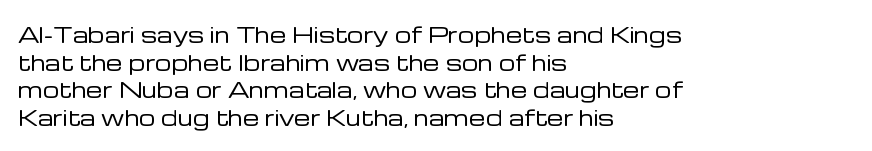
{"italic": "no", "bold": "no", "underline": "no", "align": "left", "line_spacing": "normal", "line_spacing_ratio": 1.32, "letter_spacing": "normal", "letter_spacing_em": 0.0, "glyph_px": 21}
